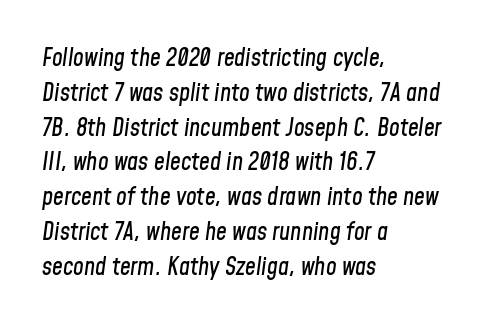
{"italic": "yes", "lean": "right", "slant_degrees": 8, "underline": "no", "align": "left", "line_spacing": "normal", "line_spacing_ratio": 1.45, "letter_spacing": "normal", "letter_spacing_em": 0.0, "glyph_px": 24}
